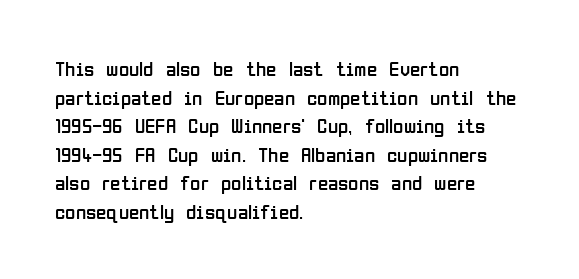
{"italic": "no", "bold": "no", "underline": "no", "align": "left", "line_spacing": "normal", "line_spacing_ratio": 1.36, "letter_spacing": "normal", "letter_spacing_em": 0.0, "glyph_px": 21}
